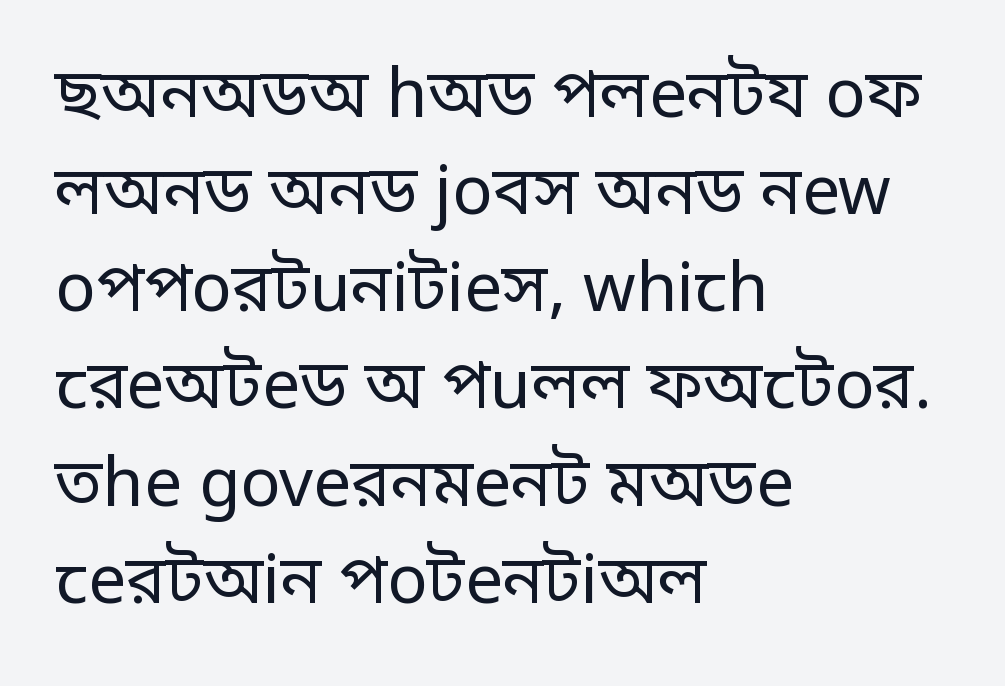
The image shows 67 px regular-weight sans-serif type, upright; set left-aligned, normal line spacing (1.45x), normal letter spacing, not underlined; low stroke contrast and a large x-height.
